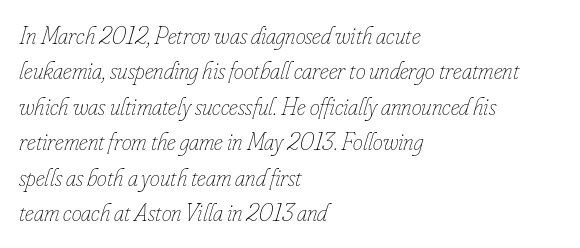
Q: Is the text bold? A: No.
Q: Is the text italic (slanted)? A: Yes, it leans right by about 16 degrees.
Q: Is the text underlined? A: No.
Q: How is the paragraph aligned? A: Left-aligned.
Q: Is the spacing between letters normal or unusually wide? A: Normal.
Q: Is the spacing between lines tight, normal or loose? A: Normal.
